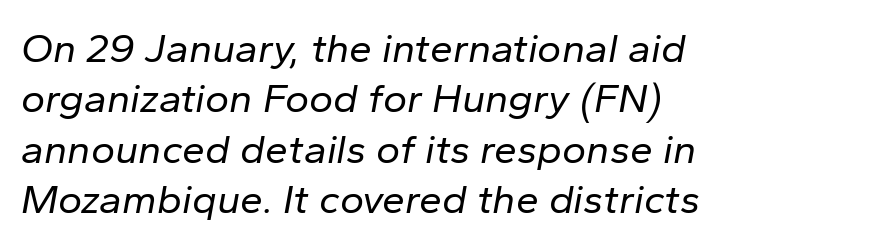
{"italic": "yes", "lean": "right", "slant_degrees": 10, "bold": "no", "weight": "regular", "width": "normal", "stroke_contrast": "low", "x_height": "medium", "monospaced": "no", "underline": "no", "align": "left", "line_spacing_ratio": 1.23, "letter_spacing": "normal", "letter_spacing_em": 0.0, "glyph_px": 41}
